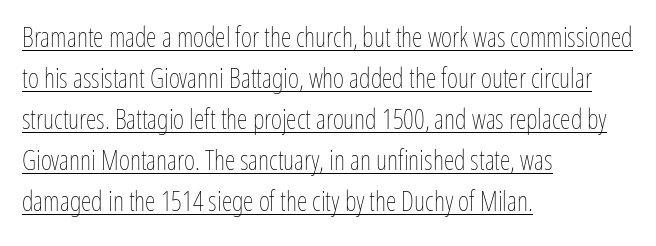
The setting favours the left margin, as ordinary paragraphs usually do. What's the leading like? Ordinary, nothing unusual. Compared with a typical body face, this is equally light or lighter still. This is the regular roman posture of the typeface. A continuous stroke trails under the words, as in a hyperlink. The line texture is even and compact thanks to regular tracking.
